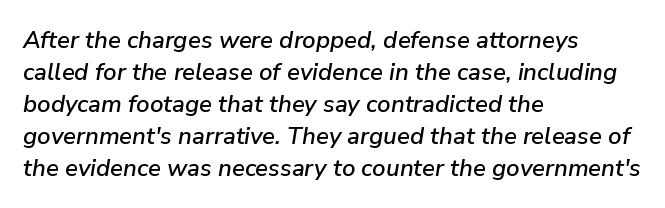
Q: Is the text italic (slanted)? A: Yes, it leans right by about 9 degrees.
Q: Is the text underlined? A: No.
Q: How is the paragraph aligned? A: Left-aligned.
Q: Is the spacing between letters normal or unusually wide? A: Normal.
Q: Is the spacing between lines tight, normal or loose? A: Normal.
